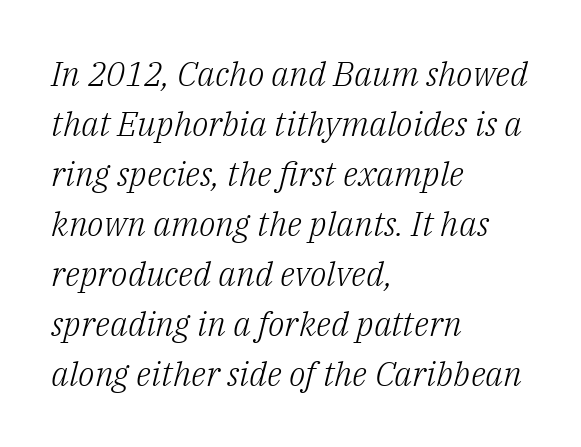
{"serif": "yes", "italic": "yes", "lean": "right", "slant_degrees": 14, "bold": "no", "weight": "light", "width": "normal", "stroke_contrast": "low", "x_height": "medium", "monospaced": "no", "underline": "no", "align": "left", "line_spacing": "normal", "line_spacing_ratio": 1.47, "letter_spacing": "normal", "letter_spacing_em": 0.0, "glyph_px": 34}
